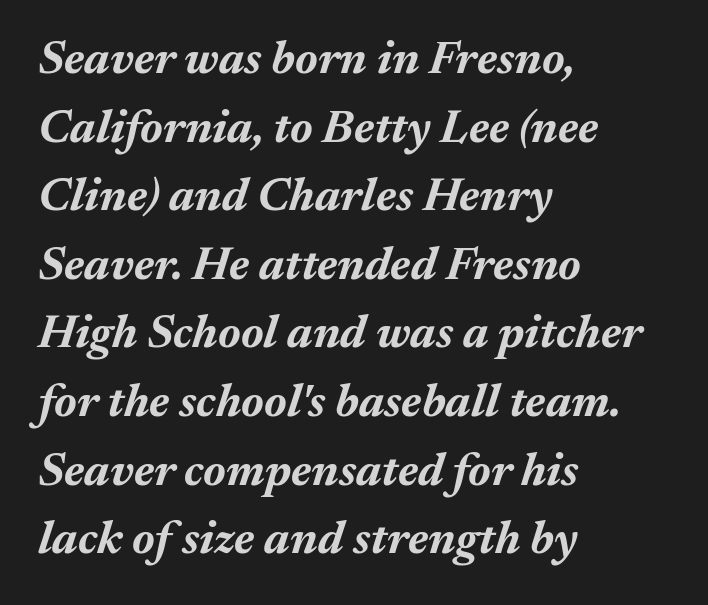
The image shows 47 px bold type, italic (leaning right); set left-aligned, normal line spacing (1.46x), normal letter spacing, not underlined; medium stroke contrast and a medium x-height.
